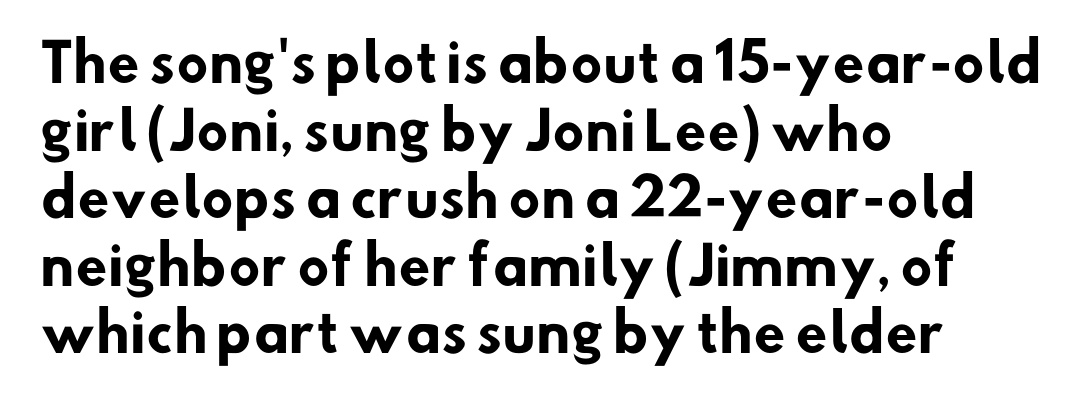
{"serif": "no", "bold": "yes", "weight": "heavy", "width": "normal", "stroke_contrast": "low", "x_height": "small", "monospaced": "no", "underline": "no", "align": "left", "line_spacing": "normal", "line_spacing_ratio": 1.3, "letter_spacing": "normal", "letter_spacing_em": 0.0, "glyph_px": 52}
